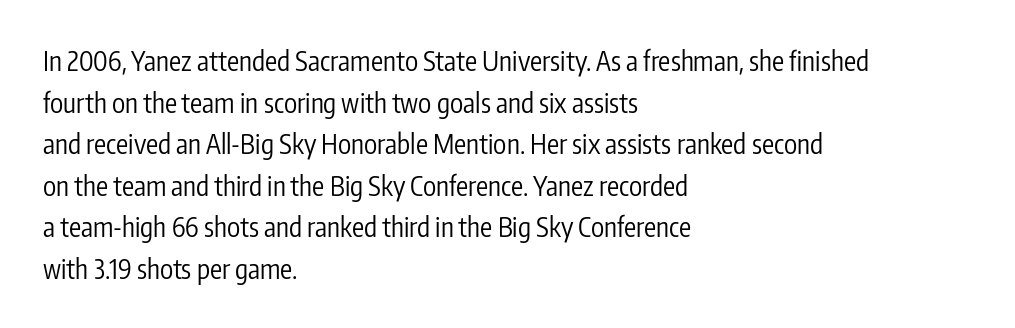
{"italic": "no", "bold": "no", "underline": "no", "align": "left", "line_spacing": "normal", "line_spacing_ratio": 1.54, "letter_spacing": "normal", "letter_spacing_em": 0.0, "glyph_px": 27}
